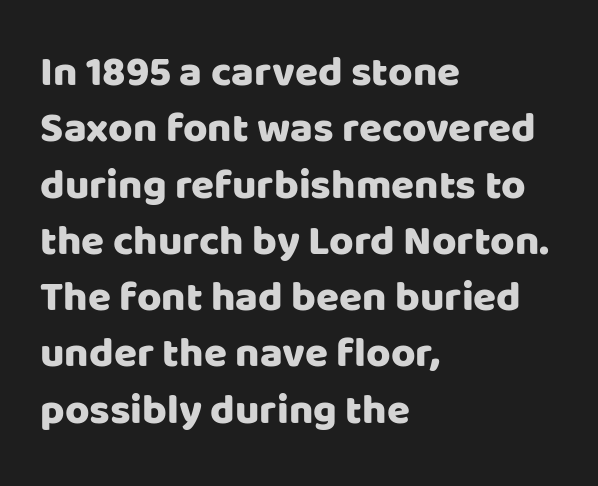
Q: Is the text italic (slanted)? A: No, it is upright.
Q: Is the typeface a serif or a sans-serif typeface? A: Sans-serif.
Q: Is the text underlined? A: No.
Q: How is the paragraph aligned? A: Left-aligned.
Q: Is the spacing between letters normal or unusually wide? A: Normal.
Q: Is the spacing between lines tight, normal or loose? A: Normal.
Q: Width (condensed, normal, or wide)? A: Normal.
Q: Stroke contrast? A: Low.
Q: x-height? A: Large.
Q: Monospaced? A: No.
